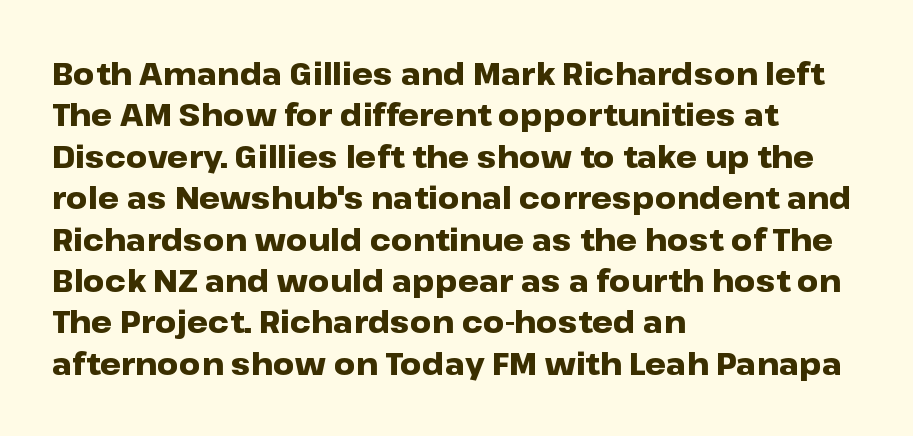
Q: Is the text bold? A: Yes.
Q: Is the text italic (slanted)? A: No, it is upright.
Q: Is the typeface a serif or a sans-serif typeface? A: Sans-serif.
Q: Is the text underlined? A: No.
Q: How is the paragraph aligned? A: Left-aligned.
Q: Is the spacing between letters normal or unusually wide? A: Normal.
Q: Is the spacing between lines tight, normal or loose? A: Normal.
Q: Width (condensed, normal, or wide)? A: Wide.
Q: Stroke contrast? A: Low.
Q: x-height? A: Medium.
Q: Monospaced? A: No.
